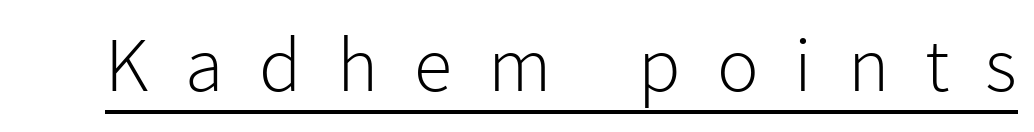
The image shows 78 px light sans-serif type, upright; set unusually wide letter spacing (+0.46 em), underlined; low stroke contrast and a medium x-height.
